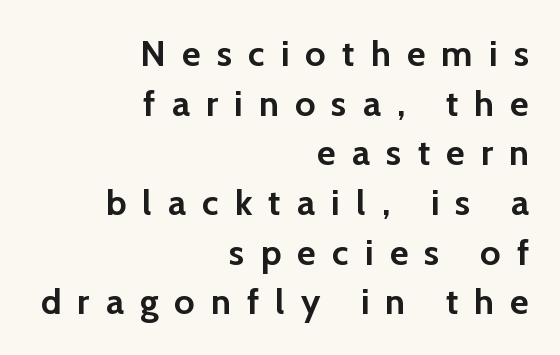
Q: Is the text bold? A: Yes.
Q: Is the text italic (slanted)? A: No, it is upright.
Q: Is the typeface a serif or a sans-serif typeface? A: Sans-serif.
Q: Is the text underlined? A: No.
Q: How is the paragraph aligned? A: Right-aligned.
Q: Is the spacing between letters normal or unusually wide? A: Unusually wide.
Q: Is the spacing between lines tight, normal or loose? A: Normal.
Q: Width (condensed, normal, or wide)? A: Normal.
Q: Stroke contrast? A: Low.
Q: x-height? A: Medium.
Q: Monospaced? A: No.
